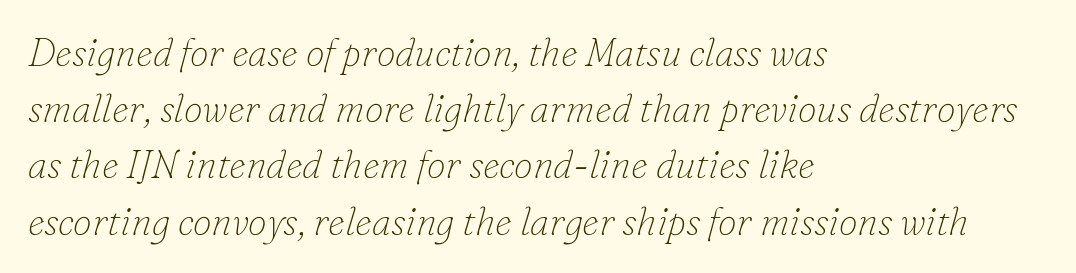
{"serif": "yes", "italic": "yes", "lean": "right", "slant_degrees": 16, "bold": "no", "weight": "thin", "width": "normal", "stroke_contrast": "low", "x_height": "small", "monospaced": "no", "underline": "no", "align": "left", "line_spacing": "normal", "line_spacing_ratio": 1.48, "letter_spacing": "normal", "letter_spacing_em": 0.0, "glyph_px": 38}
